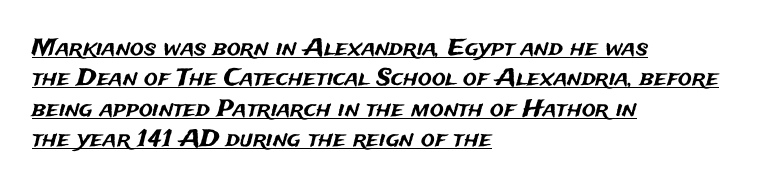
Q: Is the text italic (slanted)? A: Yes.
Q: Is the text underlined? A: Yes.
Q: How is the paragraph aligned? A: Left-aligned.
Q: Is the spacing between letters normal or unusually wide? A: Normal.
Q: Is the spacing between lines tight, normal or loose? A: Normal.
